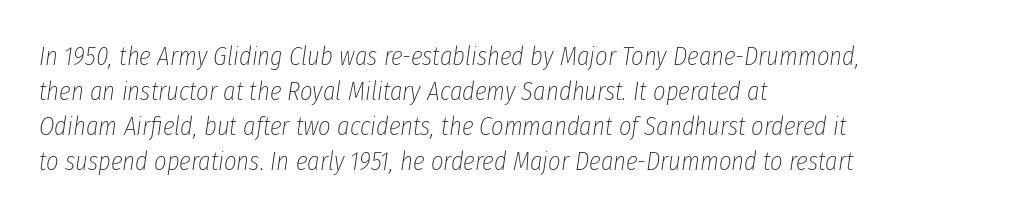
The image shows 27 px text type, italic (leaning right); set left-aligned, normal line spacing (1.3x), normal letter spacing, not underlined.
